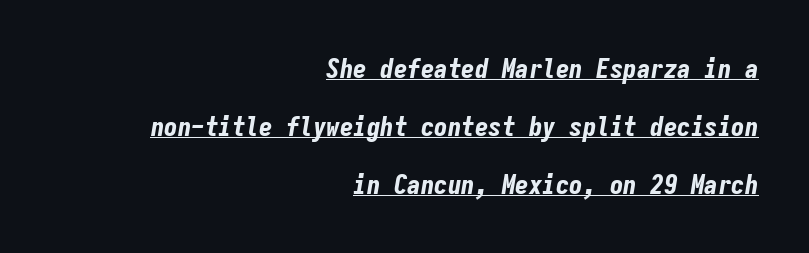
Q: Is the text bold? A: Yes.
Q: Is the text italic (slanted)? A: Yes, it leans right by about 9 degrees.
Q: Is the text underlined? A: Yes.
Q: How is the paragraph aligned? A: Right-aligned.
Q: Is the spacing between letters normal or unusually wide? A: Normal.
Q: Is the spacing between lines tight, normal or loose? A: Loose.
